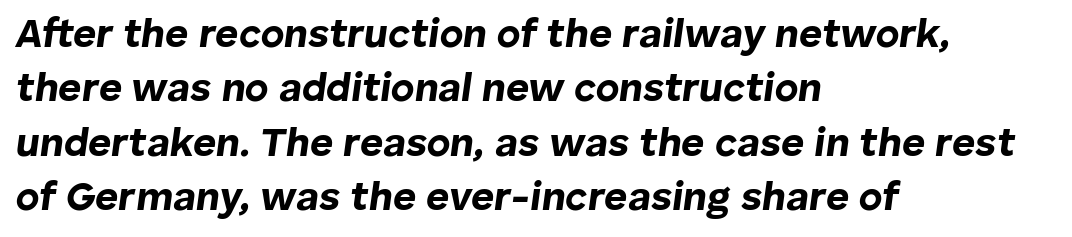
Think of a printed novel: that variable character pitch is what you see here. Look at the stroke-to-counter ratio: heavy, a bold. Each line starts at the same left margin while the right side varies. Only glyphs here, with clear space below each row. How are the letters spaced? Ordinarily, with no added tracking. Style check: oblique.
